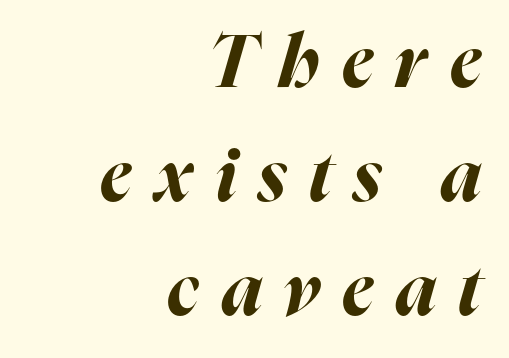
Q: Is the text bold? A: Yes.
Q: Is the text italic (slanted)? A: Yes, it leans right by about 16 degrees.
Q: Is the text underlined? A: No.
Q: How is the paragraph aligned? A: Right-aligned.
Q: Is the spacing between letters normal or unusually wide? A: Unusually wide.
Q: Is the spacing between lines tight, normal or loose? A: Normal.
Q: Width (condensed, normal, or wide)? A: Normal.
Q: Stroke contrast? A: High.
Q: x-height? A: Medium.
Q: Monospaced? A: No.
